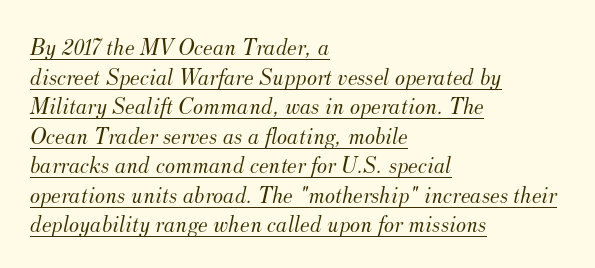
Q: Is the text bold? A: No.
Q: Is the text italic (slanted)? A: Yes, it leans right by about 12 degrees.
Q: Is the text underlined? A: Yes.
Q: How is the paragraph aligned? A: Left-aligned.
Q: Is the spacing between letters normal or unusually wide? A: Normal.
